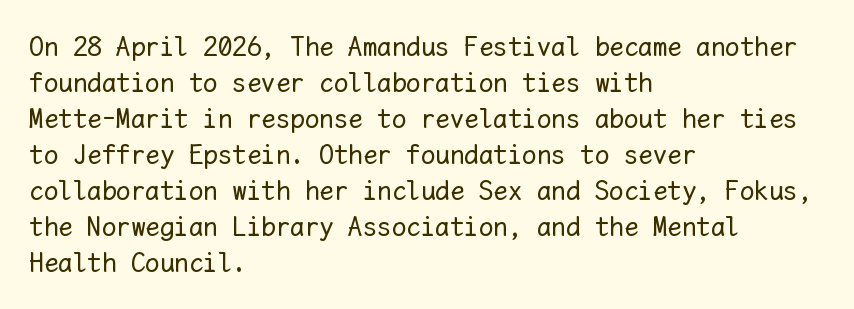
A typesetter would call this monospace, since all characters share one set width. This sample uses an upright cut, with every glyph sitting square on the baseline. The tracking reads as untouched default to a designer's eye. The cut favours lightness, reaching ordinary text weight at its darkest. Casual observation: everything's shoved over to the left. The passage shown is not underscored anywhere.
